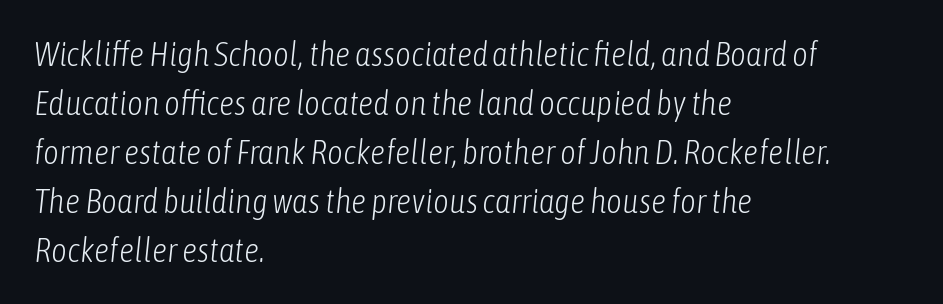
Line beginnings align vertically; line endings do not. The gap between lines stays unmarked. Proportional: the letters do not fall into vertical columns. The face used here is rendered with its standard letterfit. One glance says typical: line gaps are just what's usual. The weight would be labelled regular, book, light, or lighter still.
